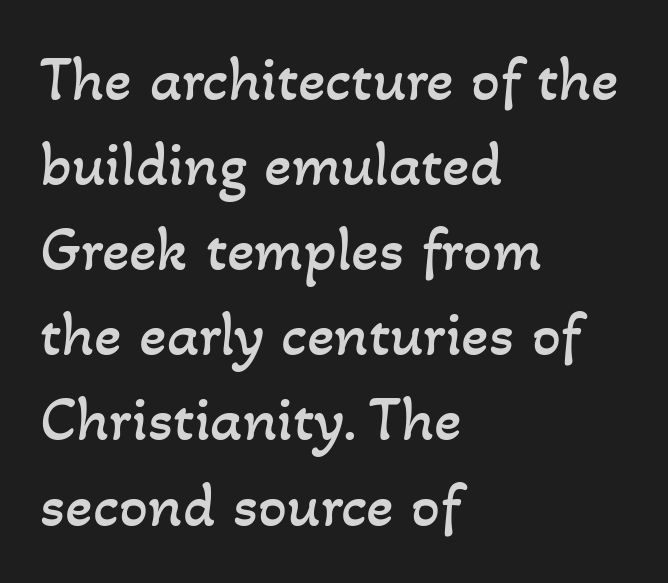
{"bold": "no", "weight": "regular", "width": "normal", "stroke_contrast": "low", "x_height": "small", "monospaced": "no", "underline": "no", "align": "left", "line_spacing": "normal", "line_spacing_ratio": 1.33, "letter_spacing": "normal", "letter_spacing_em": 0.0, "glyph_px": 64}
